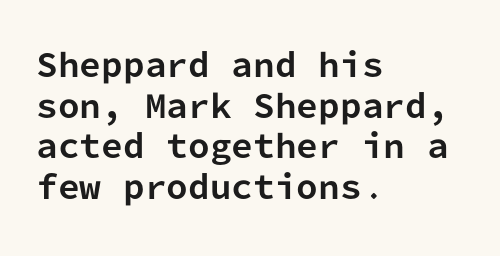
Q: Is the text bold? A: Yes.
Q: Is the text italic (slanted)? A: No, it is upright.
Q: Is the typeface a serif or a sans-serif typeface? A: Sans-serif.
Q: Is the text underlined? A: No.
Q: How is the paragraph aligned? A: Left-aligned.
Q: Is the spacing between letters normal or unusually wide? A: Normal.
Q: Is the spacing between lines tight, normal or loose? A: Normal.
Q: Width (condensed, normal, or wide)? A: Normal.
Q: Stroke contrast? A: Low.
Q: x-height? A: Medium.
Q: Monospaced? A: Yes.
